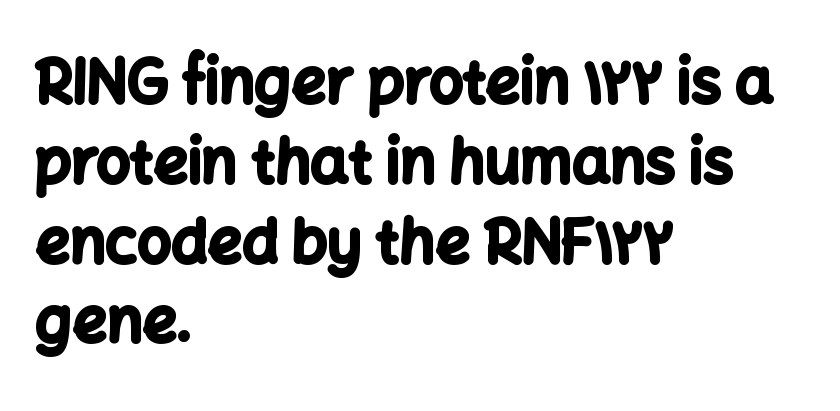
The image shows 60 px bold sans-serif type, upright; set left-aligned, normal line spacing (1.33x), normal letter spacing, not underlined; low stroke contrast and a medium x-height.
